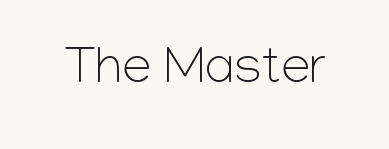
Q: Is the text bold? A: No.
Q: Is the text italic (slanted)? A: No, it is upright.
Q: Is the typeface a serif or a sans-serif typeface? A: Sans-serif.
Q: Is the text underlined? A: No.
Q: Is the spacing between letters normal or unusually wide? A: Normal.
Q: Width (condensed, normal, or wide)? A: Normal.
Q: Stroke contrast? A: Low.
Q: x-height? A: Medium.
Q: Monospaced? A: No.
